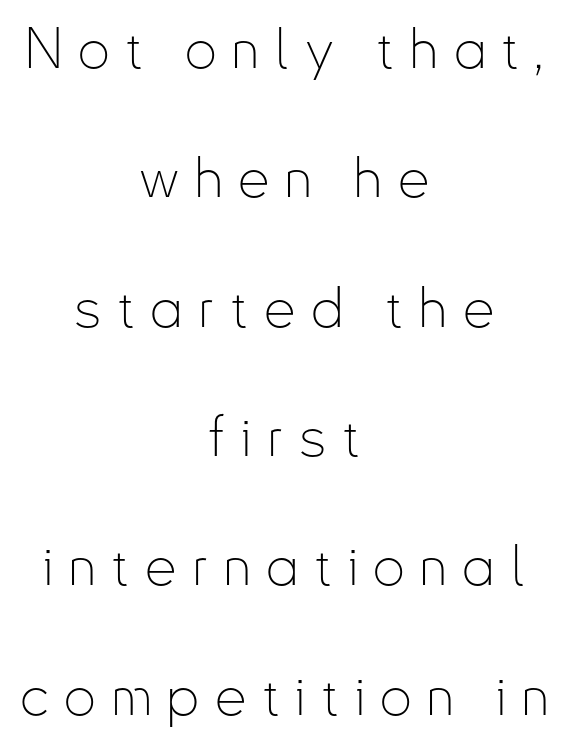
Q: Is the text bold? A: No.
Q: Is the text italic (slanted)? A: No, it is upright.
Q: Is the typeface a serif or a sans-serif typeface? A: Sans-serif.
Q: Is the text underlined? A: No.
Q: How is the paragraph aligned? A: Centered.
Q: Is the spacing between letters normal or unusually wide? A: Unusually wide.
Q: Is the spacing between lines tight, normal or loose? A: Loose.
Q: Width (condensed, normal, or wide)? A: Condensed.
Q: Stroke contrast? A: Low.
Q: x-height? A: Small.
Q: Monospaced? A: No.
